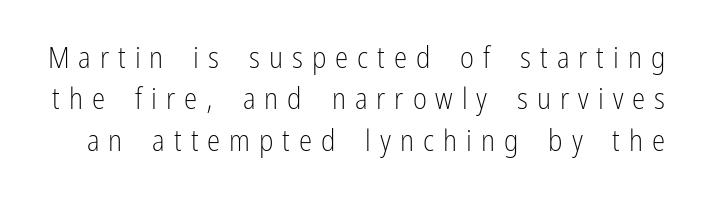
Q: Is the text bold? A: No.
Q: Is the text italic (slanted)? A: No, it is upright.
Q: Is the typeface a serif or a sans-serif typeface? A: Sans-serif.
Q: Is the text underlined? A: No.
Q: Is the spacing between letters normal or unusually wide? A: Unusually wide.
Q: Is the spacing between lines tight, normal or loose? A: Normal.
Q: Width (condensed, normal, or wide)? A: Condensed.
Q: Stroke contrast? A: Low.
Q: x-height? A: Medium.
Q: Monospaced? A: No.
